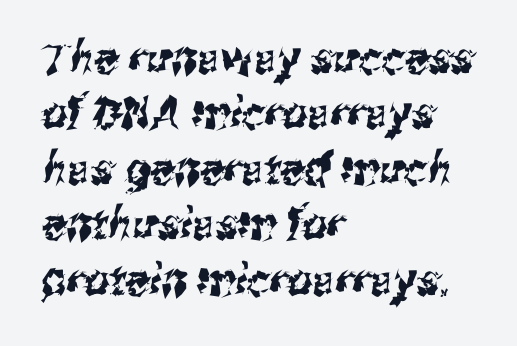
The image shows 44 px condensed sans-serif type; set left-aligned, normal line spacing (1.26x), normal letter spacing, not underlined; medium stroke contrast and a medium x-height.
